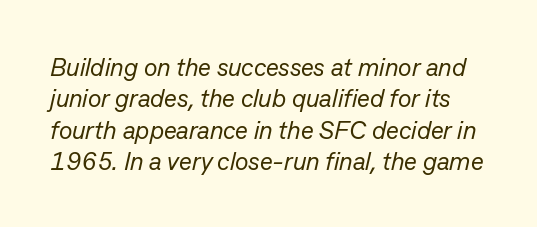
{"italic": "yes", "lean": "right", "slant_degrees": 13, "bold": "no", "underline": "no", "line_spacing": "normal", "line_spacing_ratio": 1.26, "letter_spacing": "normal", "letter_spacing_em": 0.0, "glyph_px": 25}
